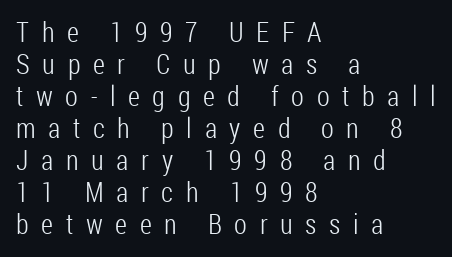
Character widths vary here, with narrow letters taking less room than wide ones. No heavy texture on the line: the type isn't bold. The horizontal fit of the characters is loose and conspicuously gappy. The specimen omits any rule beneath the text block's lines. Unlike italic type, these characters show no tilt at all. This block would grow much taller if given ordinary leading; it's compressed now.
